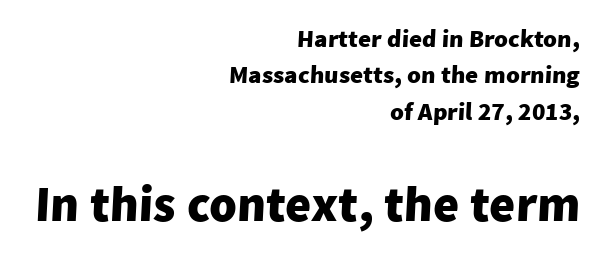
The image shows 50 px heavy sans-serif type; set right-aligned, normal line spacing (1.46x), normal letter spacing, not underlined; the second (bottom) block is 2.0x larger; low stroke contrast and a medium x-height.
